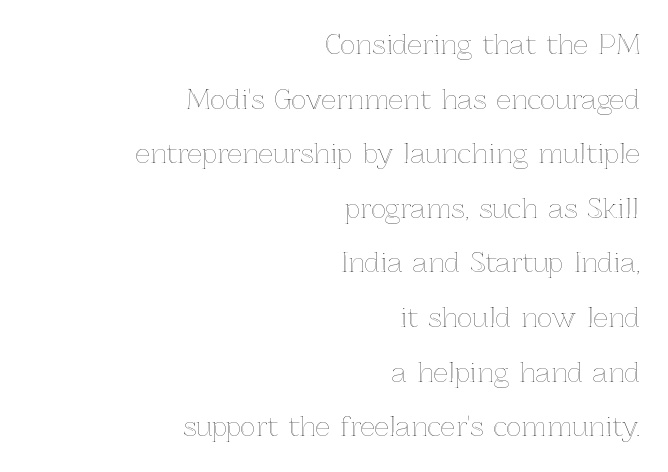
The image shows 26 px text type, upright; set right-aligned, loose line spacing (2.1x), normal letter spacing, not underlined.
